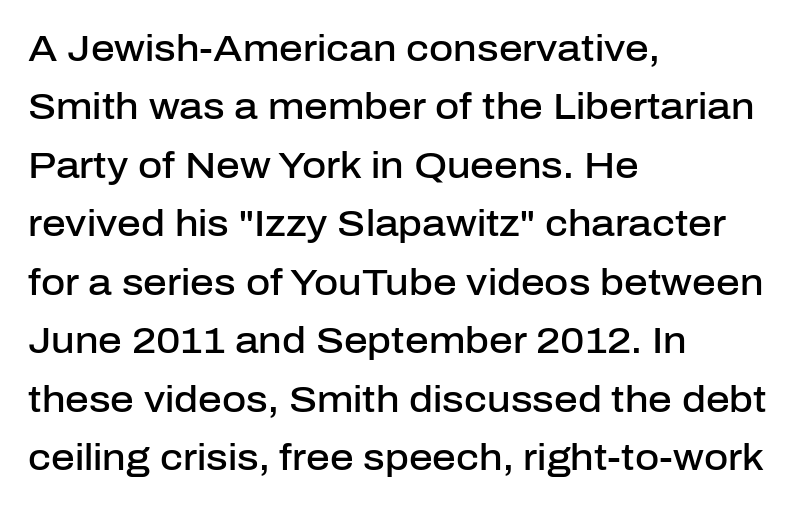
Q: Is the text bold? A: Semi-bold.
Q: Is the text italic (slanted)? A: No, it is upright.
Q: Is the typeface a serif or a sans-serif typeface? A: Sans-serif.
Q: Is the text underlined? A: No.
Q: How is the paragraph aligned? A: Left-aligned.
Q: Is the spacing between letters normal or unusually wide? A: Normal.
Q: Is the spacing between lines tight, normal or loose? A: Normal.
Q: Width (condensed, normal, or wide)? A: Normal.
Q: Stroke contrast? A: Low.
Q: x-height? A: Medium.
Q: Monospaced? A: No.
